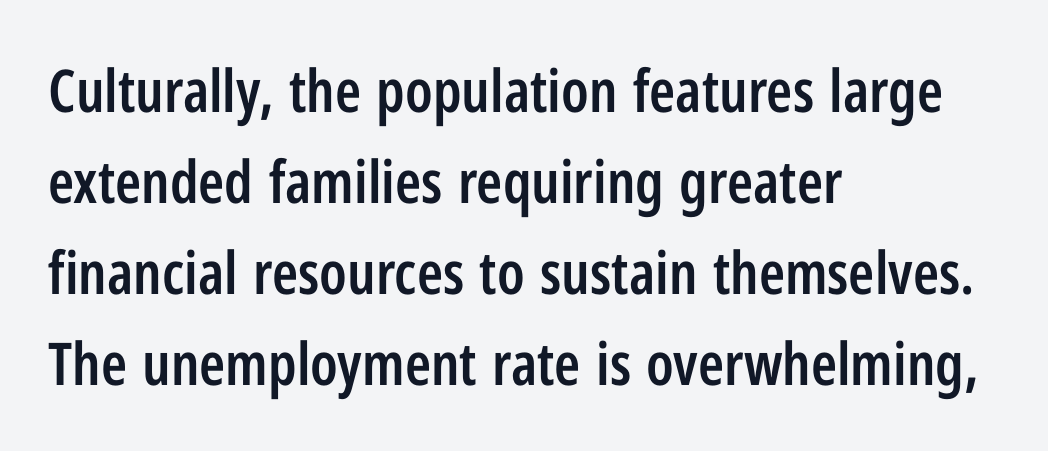
{"serif": "no", "italic": "no", "bold": "semi", "weight": "semibold", "width": "condensed", "stroke_contrast": "low", "x_height": "medium", "monospaced": "no", "underline": "no", "align": "left", "line_spacing": "normal", "line_spacing_ratio": 1.54, "letter_spacing": "normal", "letter_spacing_em": 0.0, "glyph_px": 59}
